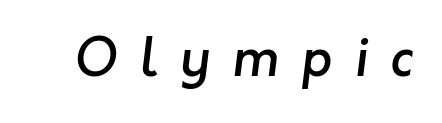
The image shows 52 px semibold sans-serif type; set unusually wide letter spacing (+0.42 em), not underlined; low stroke contrast and a medium x-height.
